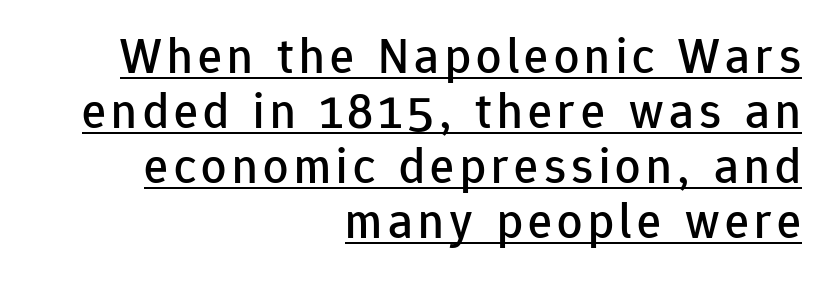
{"serif": "no", "italic": "no", "width": "normal", "stroke_contrast": "low", "x_height": "medium", "monospaced": "no", "underline": "yes", "align": "right", "line_spacing": "tight", "line_spacing_ratio": 1.1, "glyph_px": 50}
